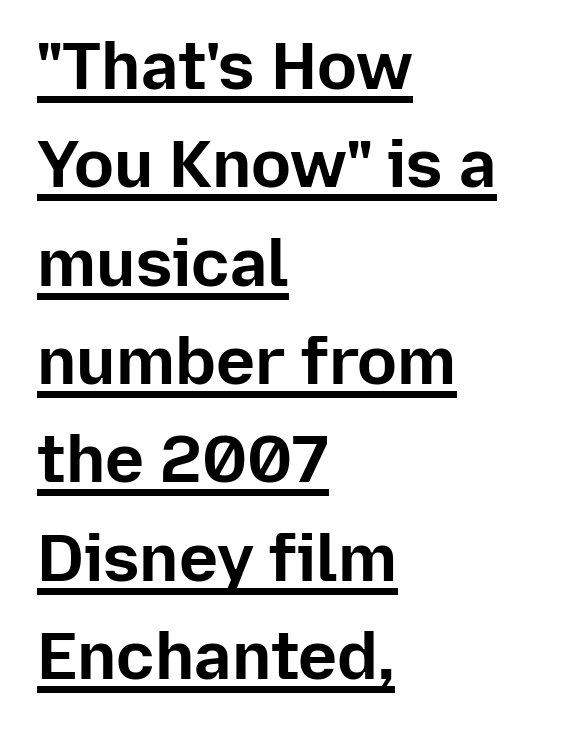
The image shows 66 px bold sans-serif type, upright; set left-aligned, normal line spacing (1.49x), normal letter spacing, underlined; low stroke contrast and a medium x-height.
